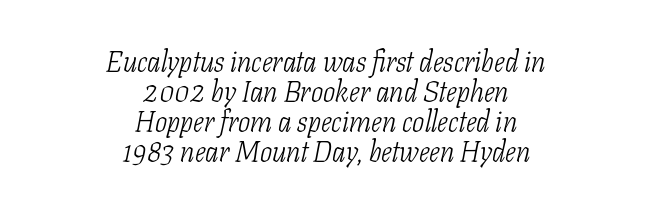
{"serif": "yes", "italic": "yes", "lean": "right", "slant_degrees": 11, "bold": "no", "weight": "light", "width": "condensed", "stroke_contrast": "low", "x_height": "medium", "monospaced": "no", "underline": "no", "align": "center", "line_spacing": "tight", "line_spacing_ratio": 1.04, "letter_spacing": "normal", "letter_spacing_em": 0.0, "glyph_px": 29}
